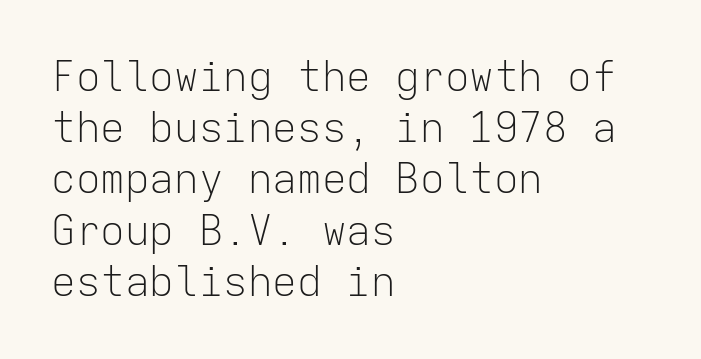
{"serif": "no", "italic": "no", "bold": "no", "weight": "light", "width": "normal", "stroke_contrast": "low", "x_height": "medium", "monospaced": "yes", "underline": "no", "align": "left", "line_spacing": "normal", "line_spacing_ratio": 1.25, "letter_spacing": "normal", "letter_spacing_em": 0.0, "glyph_px": 41}
